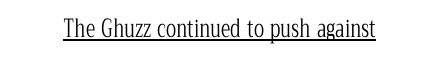
Underlined type. When letters stand straight like this, we call the style roman or upright. The line texture is even and compact thanks to regular tracking. The strokes carry an ordinary text weight at most.
